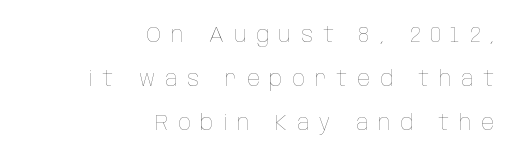
{"italic": "no", "bold": "no", "underline": "no", "align": "right", "line_spacing": "loose", "line_spacing_ratio": 2.09, "letter_spacing": "wide", "letter_spacing_em": 0.47, "glyph_px": 21}
